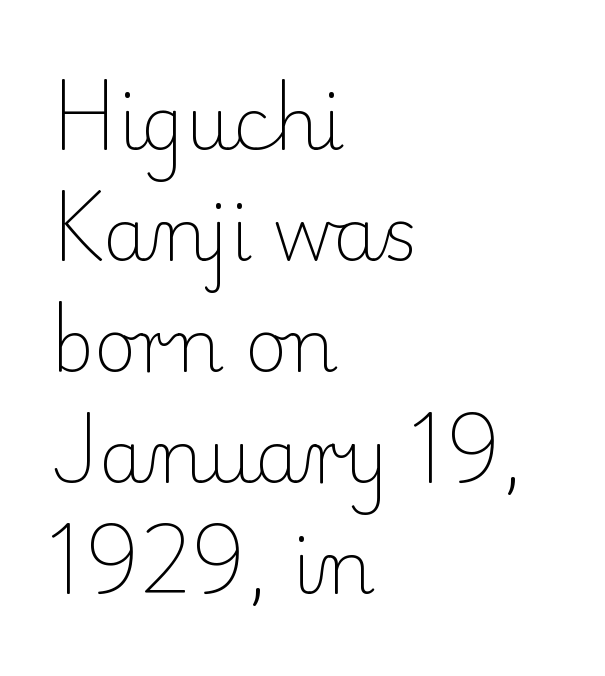
The image shows 73 px light serif type, upright; set left-aligned, normal line spacing (1.52x), normal letter spacing, not underlined; low stroke contrast and a small x-height.
